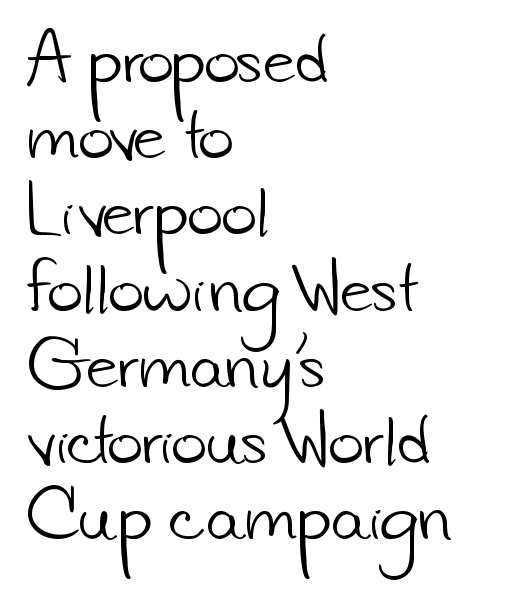
{"serif": "no", "bold": "no", "weight": "light", "width": "normal", "stroke_contrast": "low", "x_height": "small", "monospaced": "no", "underline": "no", "align": "left", "line_spacing": "normal", "line_spacing_ratio": 1.25, "letter_spacing": "normal", "letter_spacing_em": 0.0, "glyph_px": 61}
